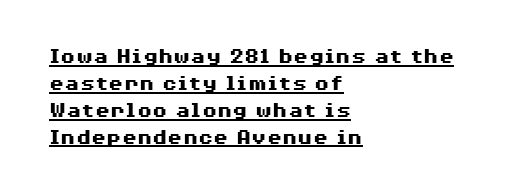
The image shows 22 px bold type, upright; set left-aligned, line spacing 1.22x, normal letter spacing, underlined.
